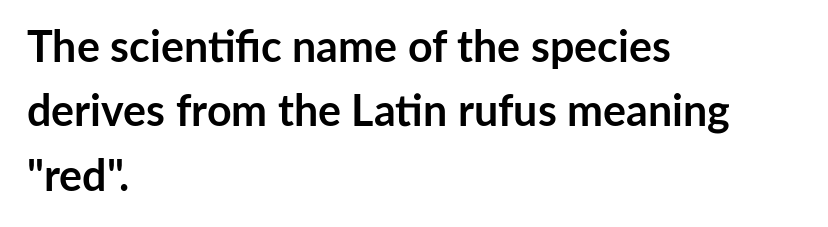
This sample has the flowing, uneven cadence of proportional lettering. Letters rest on an invisible, unmarked baseline. Ordinary non-slanted type is in use. The sample has been set heavy, in full bold.
